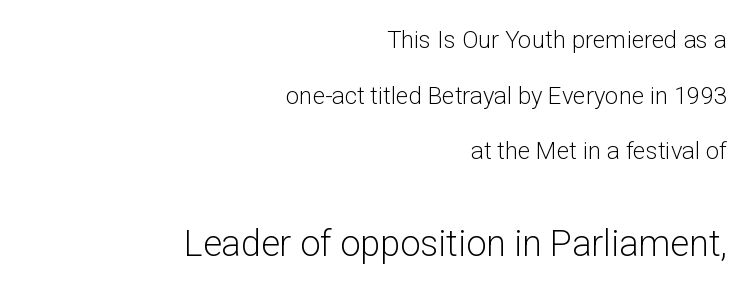
Tracking here is standard; glyphs follow each other at the usual distance. Varying glyph widths throughout — classic text-font behaviour. No chunkiness to these letters — they're not bold. Visually, the bottom section dominates because its glyphs are scaled up. You could fit nearly another row in the gap between these rows. The typesetter chose a ragged-left arrangement here.
